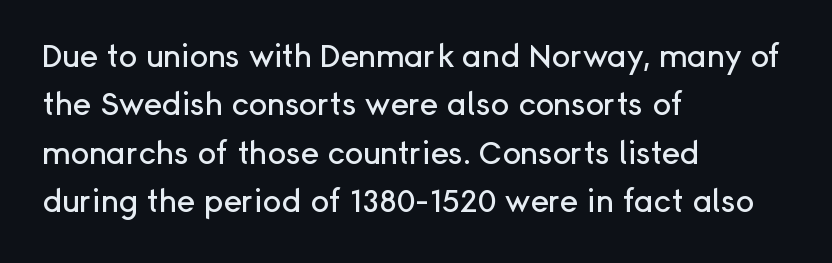
Is there much room between lines? A standard amount, neither cramped nor airy. Style check: upright. The letterforms sit shoulder to shoulder at normal distance. Horizontally, the lines are justified to the leading edge only. Nothing sits at the stroke ends, so this counts as sans-serif.
